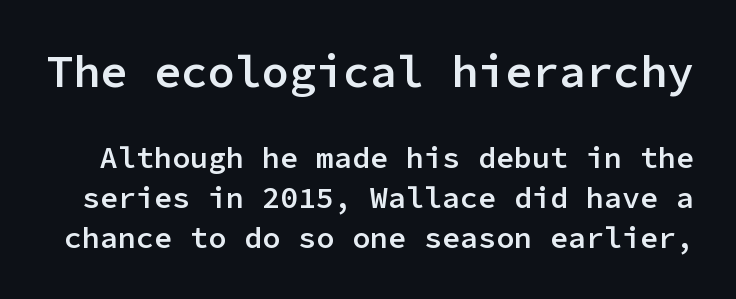
The space between consecutive lines is moderate. When letters stand straight like this, we call the style roman or upright. Caption: semibold face, moderately heavy strokes. The more generous point size was reserved for the upper chunk. Letters rest on an invisible, unmarked baseline. Standard letterfit; no display-style spreading of the glyphs.
